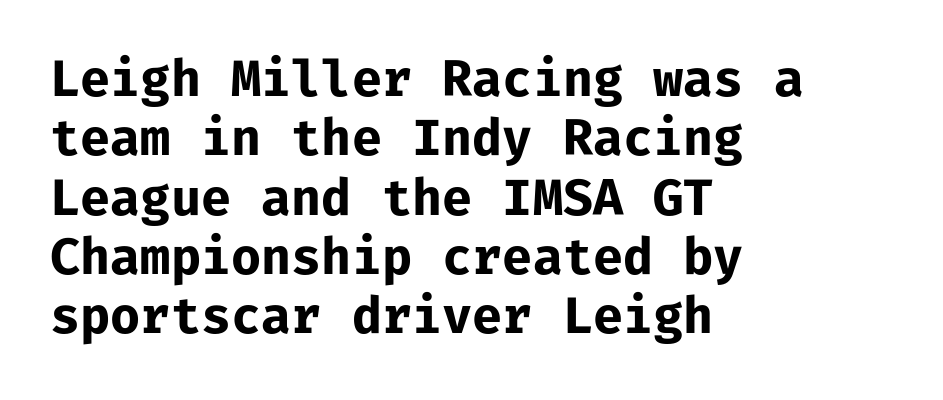
The passage shown has conventional tracking throughout. Set as a true bold cut, around the 700 mark. Where is the straight margin? On the left. Unlike italic type, these characters show no tilt at all. Note the uniform advance width — an 'i' takes as much space as an 'm'.
